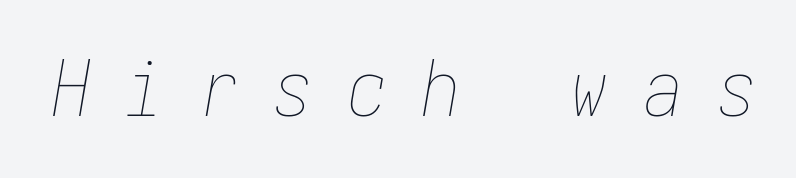
Letter spacing: wide. Style check: oblique. Stems and bowls with no extra thickness — not bold. Decoration check: the copy has no underline.
